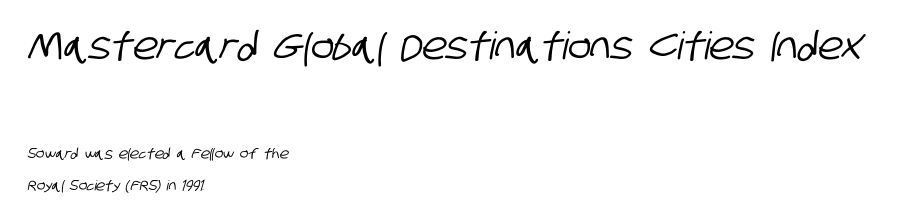
The image shows 38 px condensed sans-serif type; set left-aligned, loose line spacing (2.32x), normal letter spacing, not underlined; the first (top) block is 2.71x larger; low stroke contrast and a large x-height.
